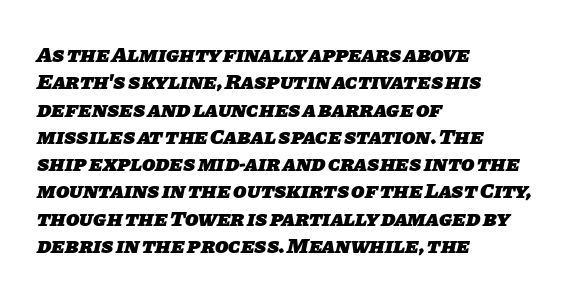
{"bold": "yes", "underline": "no", "align": "left", "line_spacing_ratio": 1.24, "letter_spacing": "normal", "letter_spacing_em": 0.0, "glyph_px": 22}
